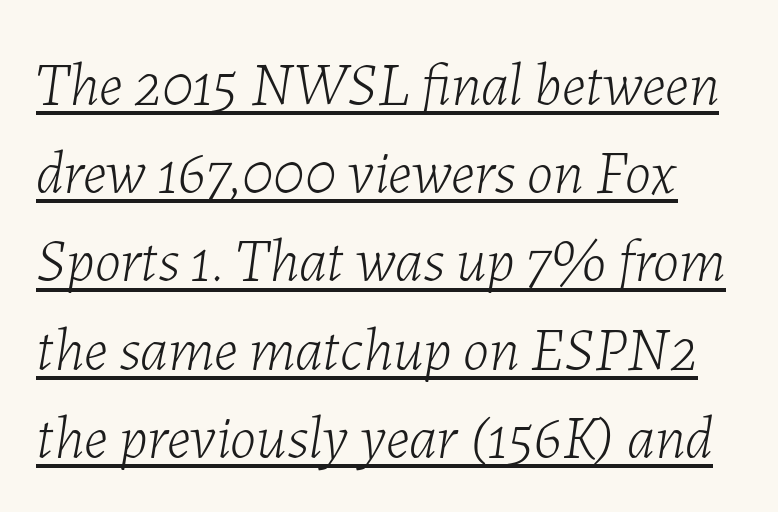
Between one letter and the next there's only the usual sliver of space. The sample's only ornament is a line tracing under the words. Heaviness? Minimal to ordinary, like unemphasized prose. Evenly set lines give the paragraph a standard silhouette. Designer's note — italics engaged.
